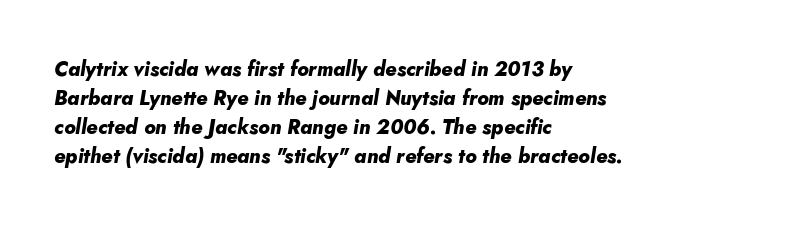
The image shows 20 px bold type, italic (leaning right); set left-aligned, normal line spacing (1.45x), normal letter spacing, not underlined.
